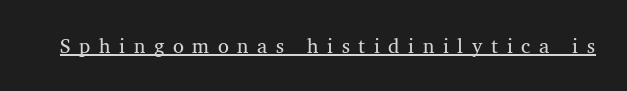
Is the letter spacing exaggerated? Yes — the characters are pushed far apart. Nothing heavy about these letters — not bold at all. The face used here appears with an underline applied. These lines were composed using upright roman letters.
